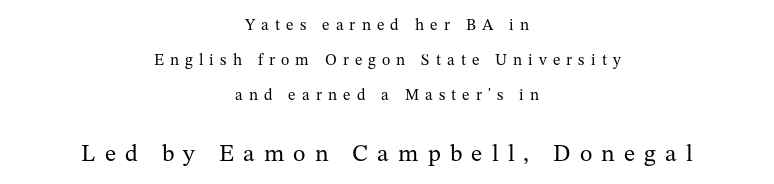
{"italic": "no", "bold": "no", "underline": "no", "align": "center", "line_spacing": "loose", "line_spacing_ratio": 2.2, "letter_spacing": "wide", "letter_spacing_em": 0.38, "larger_block": "second", "size_ratio": 1.5, "glyph_px": 24}
